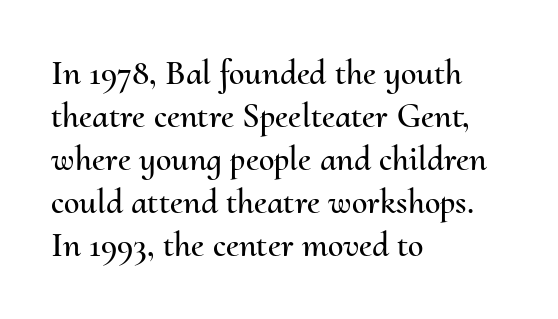
Italic? Not at all — the glyphs are vertical. Each line starts at the same left margin while the right side varies. The rendering uses natural spacing where letterforms have individual widths. The area under the type is left untouched. Each word holds together tightly as a unit, with standard inter-letter gaps.
